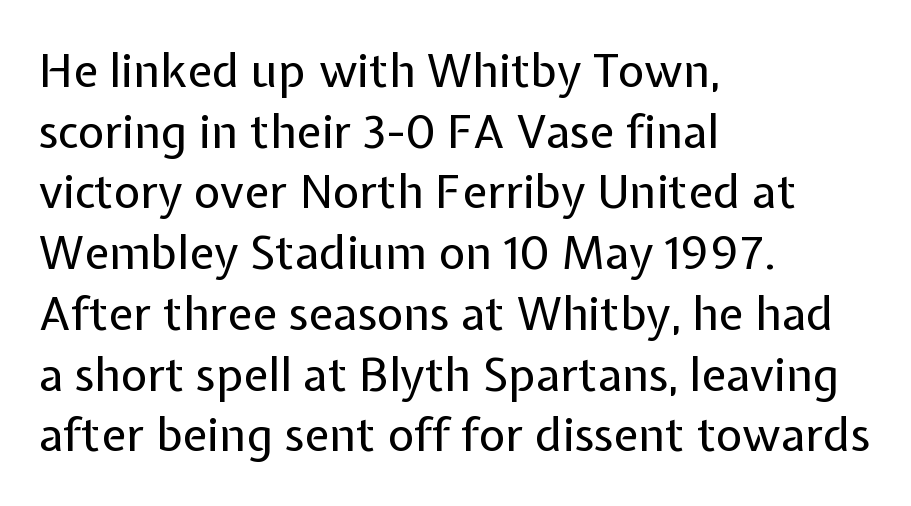
{"serif": "no", "italic": "no", "bold": "no", "weight": "regular", "width": "normal", "stroke_contrast": "low", "x_height": "medium", "monospaced": "no", "underline": "no", "align": "left", "line_spacing": "normal", "line_spacing_ratio": 1.32, "letter_spacing": "normal", "letter_spacing_em": 0.0, "glyph_px": 46}
